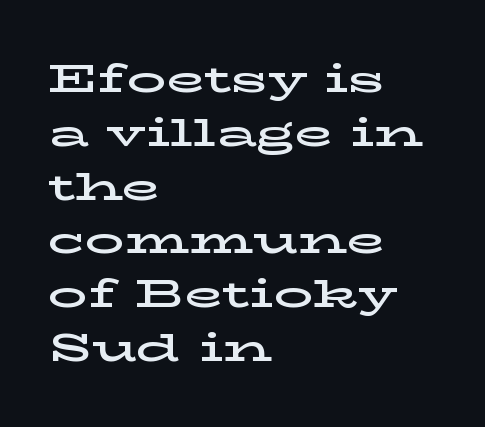
{"serif": "yes", "italic": "no", "width": "wide", "stroke_contrast": "low", "x_height": "medium", "monospaced": "no", "underline": "no", "align": "left", "line_spacing": "normal", "line_spacing_ratio": 1.38, "letter_spacing": "normal", "letter_spacing_em": 0.0, "glyph_px": 39}
